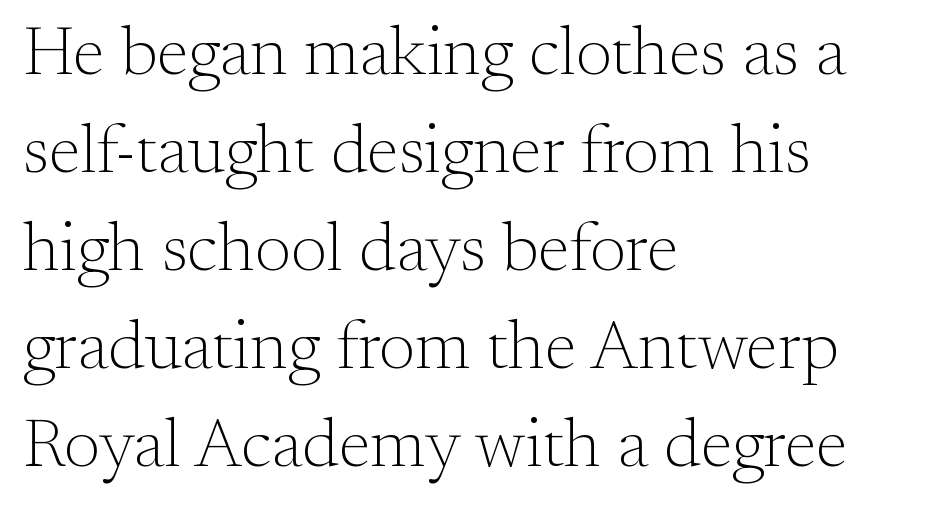
Q: Is the text bold? A: No.
Q: Is the text italic (slanted)? A: No, it is upright.
Q: Is the typeface a serif or a sans-serif typeface? A: Serif.
Q: Is the text underlined? A: No.
Q: How is the paragraph aligned? A: Left-aligned.
Q: Is the spacing between letters normal or unusually wide? A: Normal.
Q: Is the spacing between lines tight, normal or loose? A: Normal.
Q: Width (condensed, normal, or wide)? A: Normal.
Q: Stroke contrast? A: Medium.
Q: x-height? A: Small.
Q: Monospaced? A: No.
